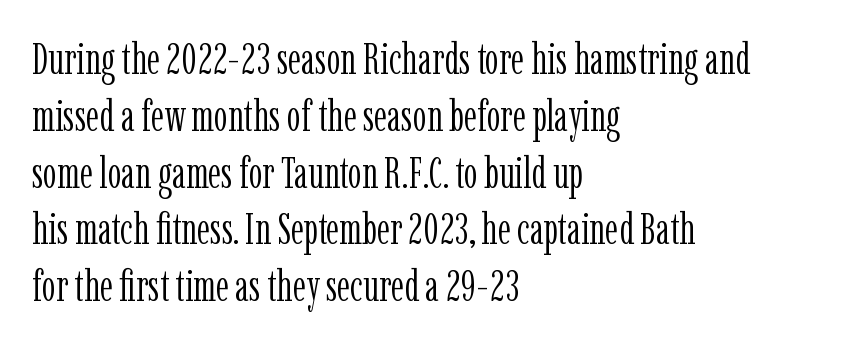
Caption: face not bold, strokes unweighted. A typesetter would call this zero additional tracking. The lines sit at an ordinary, default distance from one another. Are there feet on the stems? There are — it's a serif. A typesetter would call this proportional, since set widths differ per character.
